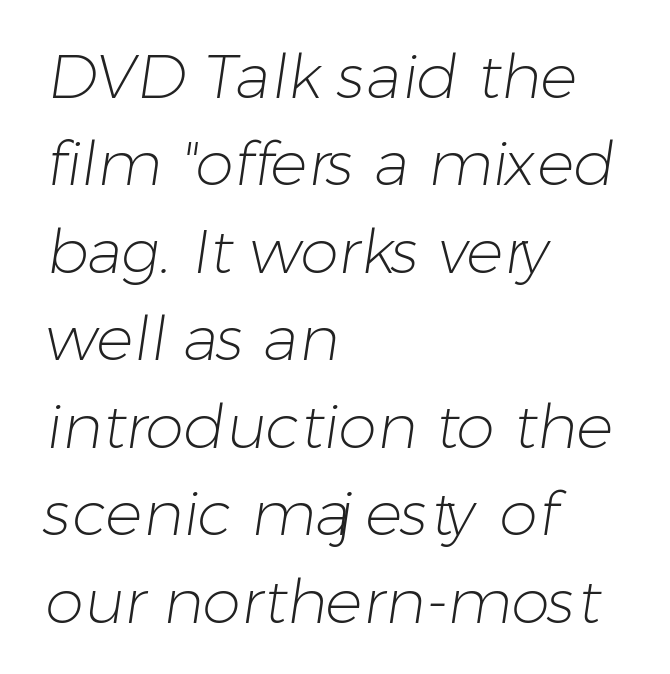
Q: Is the text bold? A: No.
Q: Is the typeface a serif or a sans-serif typeface? A: Sans-serif.
Q: Is the text underlined? A: No.
Q: How is the paragraph aligned? A: Left-aligned.
Q: Is the spacing between letters normal or unusually wide? A: Normal.
Q: Is the spacing between lines tight, normal or loose? A: Normal.
Q: Width (condensed, normal, or wide)? A: Normal.
Q: Stroke contrast? A: Low.
Q: x-height? A: Medium.
Q: Monospaced? A: No.
